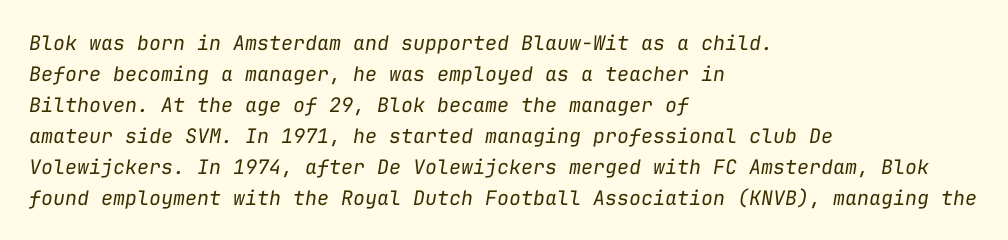
Q: Is the text bold? A: No.
Q: Is the text italic (slanted)? A: Yes, it leans right by about 9 degrees.
Q: Is the text underlined? A: No.
Q: How is the paragraph aligned? A: Left-aligned.
Q: Is the spacing between letters normal or unusually wide? A: Normal.
Q: Is the spacing between lines tight, normal or loose? A: Normal.
